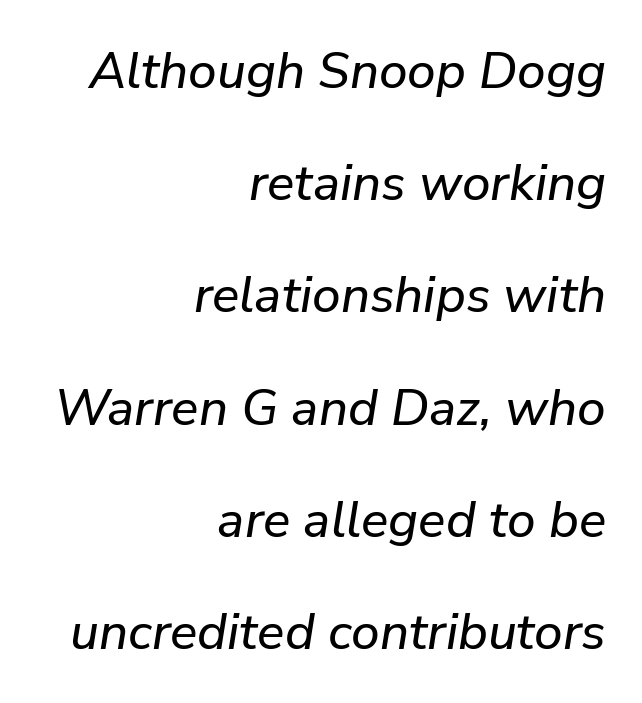
{"italic": "yes", "lean": "right", "slant_degrees": 9, "width": "normal", "stroke_contrast": "low", "x_height": "medium", "monospaced": "no", "underline": "no", "align": "right", "line_spacing": "loose", "line_spacing_ratio": 2.2, "letter_spacing": "normal", "letter_spacing_em": 0.0, "glyph_px": 51}
